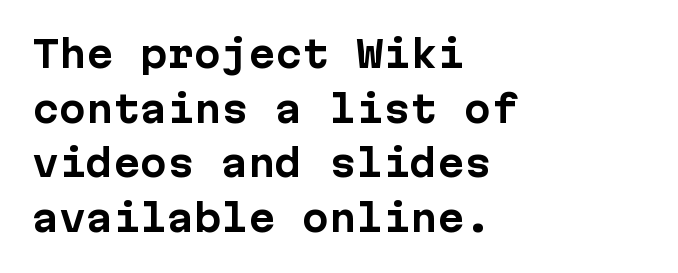
Q: Is the text bold? A: Yes.
Q: Is the text italic (slanted)? A: No, it is upright.
Q: Is the typeface a serif or a sans-serif typeface? A: Sans-serif.
Q: Is the text underlined? A: No.
Q: How is the paragraph aligned? A: Left-aligned.
Q: Is the spacing between letters normal or unusually wide? A: Normal.
Q: Is the spacing between lines tight, normal or loose? A: Normal.
Q: Width (condensed, normal, or wide)? A: Normal.
Q: Stroke contrast? A: Low.
Q: x-height? A: Medium.
Q: Monospaced? A: Yes.
